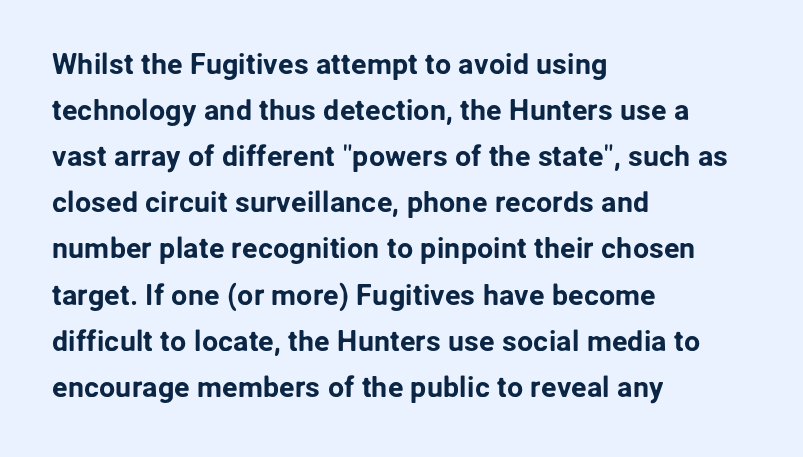
{"serif": "no", "italic": "no", "width": "normal", "stroke_contrast": "low", "x_height": "medium", "monospaced": "no", "underline": "no", "align": "left", "line_spacing": "normal", "line_spacing_ratio": 1.59, "letter_spacing": "normal", "letter_spacing_em": 0.0, "glyph_px": 29}
